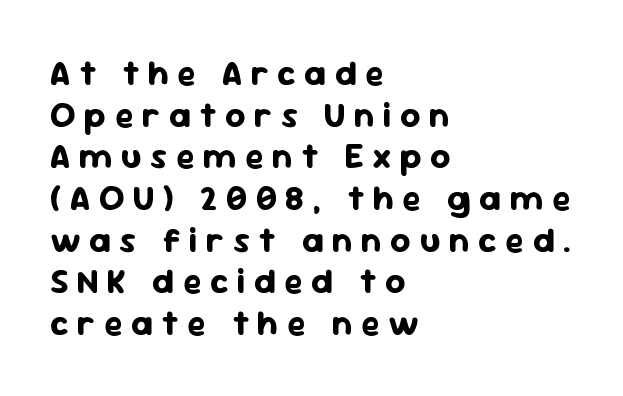
The image shows 35 px bold sans-serif type, upright; set left-aligned, line spacing 1.19x, unusually wide letter spacing (+0.24 em), not underlined; low stroke contrast and a medium x-height.
